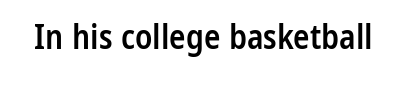
{"serif": "no", "italic": "no", "bold": "semi", "weight": "semibold", "width": "condensed", "stroke_contrast": "low", "x_height": "medium", "monospaced": "no", "underline": "no", "letter_spacing": "normal", "letter_spacing_em": 0.0, "glyph_px": 34}
